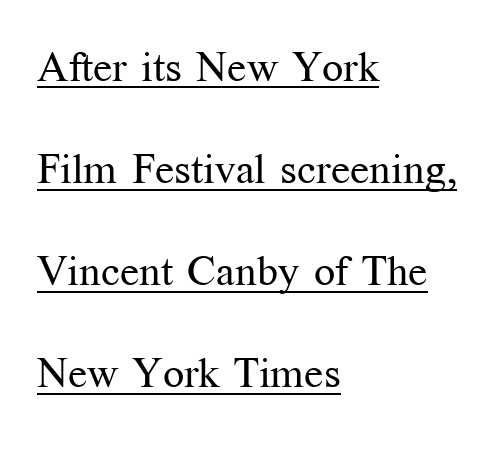
{"serif": "yes", "italic": "no", "bold": "no", "weight": "regular", "width": "normal", "stroke_contrast": "medium", "x_height": "medium", "monospaced": "no", "underline": "yes", "align": "left", "line_spacing": "loose", "line_spacing_ratio": 2.43, "letter_spacing": "normal", "letter_spacing_em": 0.0, "glyph_px": 42}
